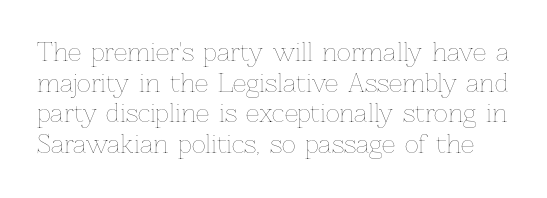
Vertical spacing — default. This is the regular roman posture of the typeface. Bare-footed words on every line. Stroke mass is kept to a normal reading level or below.
